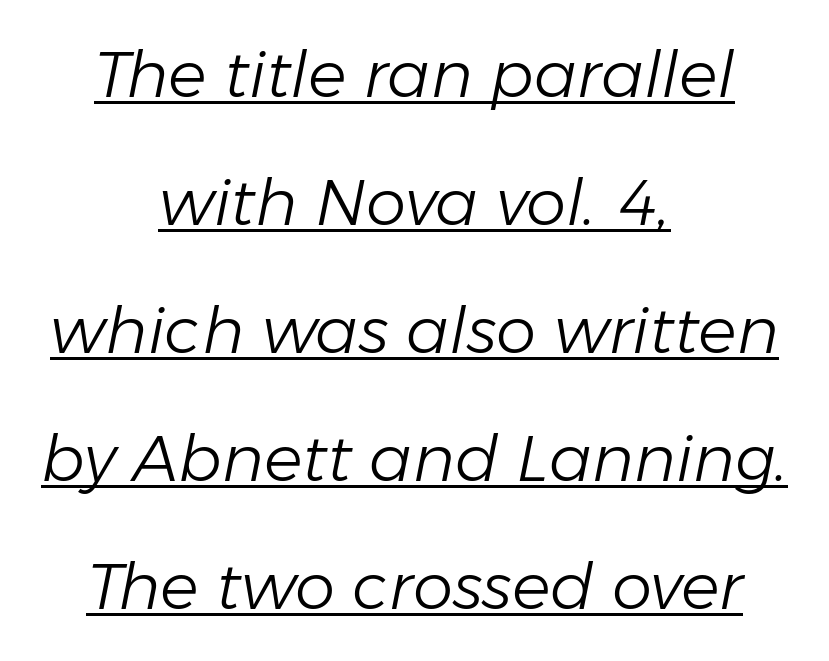
{"italic": "yes", "lean": "right", "slant_degrees": 11, "bold": "no", "weight": "light", "width": "normal", "stroke_contrast": "low", "x_height": "medium", "monospaced": "no", "underline": "yes", "align": "center", "line_spacing": "loose", "line_spacing_ratio": 2.0, "letter_spacing": "normal", "letter_spacing_em": 0.0, "glyph_px": 64}
